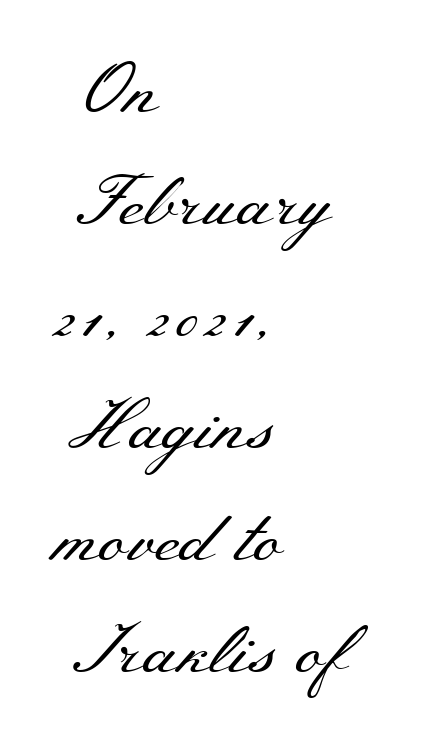
Q: Is the text bold? A: No.
Q: Is the text italic (slanted)? A: Yes.
Q: Is the typeface a serif or a sans-serif typeface? A: Serif.
Q: Is the text underlined? A: No.
Q: How is the paragraph aligned? A: Left-aligned.
Q: Is the spacing between letters normal or unusually wide? A: Normal.
Q: Is the spacing between lines tight, normal or loose? A: Normal.
Q: Width (condensed, normal, or wide)? A: Wide.
Q: Stroke contrast? A: Medium.
Q: x-height? A: Small.
Q: Monospaced? A: No.
